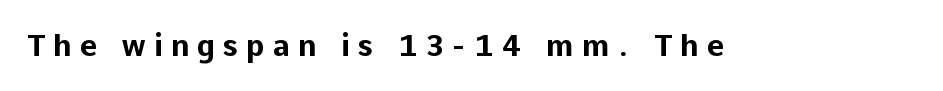
{"serif": "no", "italic": "no", "bold": "yes", "weight": "bold", "width": "normal", "stroke_contrast": "low", "x_height": "medium", "monospaced": "no", "underline": "no", "letter_spacing": "wide", "letter_spacing_em": 0.27, "glyph_px": 30}
